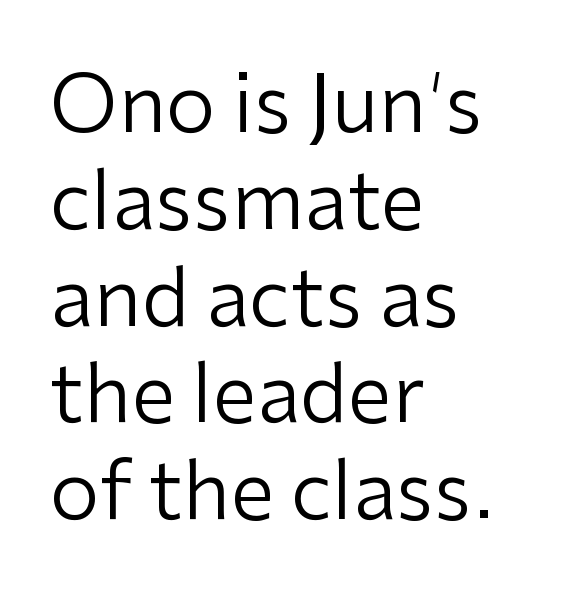
{"serif": "no", "italic": "no", "bold": "no", "weight": "regular", "width": "normal", "stroke_contrast": "low", "x_height": "medium", "monospaced": "no", "underline": "no", "align": "left", "line_spacing_ratio": 1.21, "letter_spacing": "normal", "letter_spacing_em": 0.0, "glyph_px": 80}
